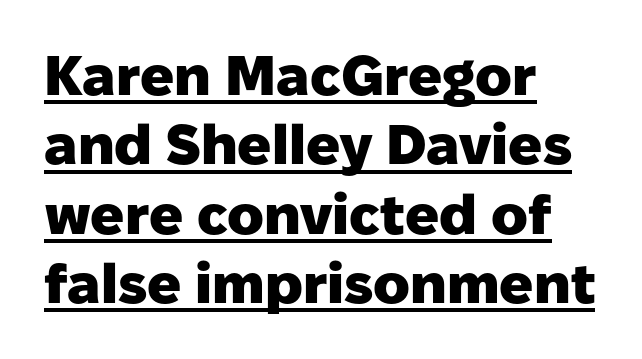
Every stem runs plumb, perpendicular to the baseline. Nothing unusual about the tracking: characters are spaced as the font intends. The ragged edge is on the right, which tells us the setting is flush left. The rendering shows plain stroke endings on the letterforms — a sans-serif design.
